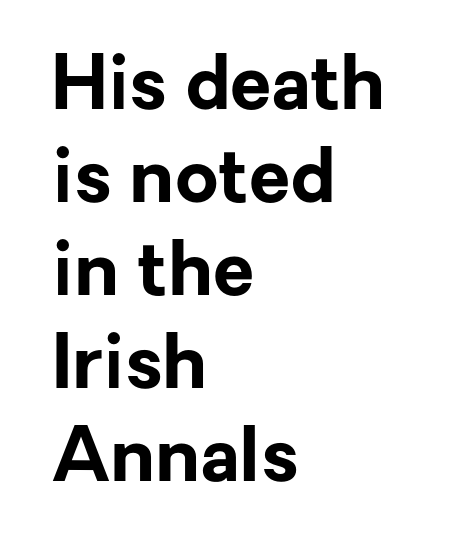
The image shows 75 px bold sans-serif type, upright; set left-aligned, line spacing 1.24x, normal letter spacing, not underlined; low stroke contrast and a medium x-height.
